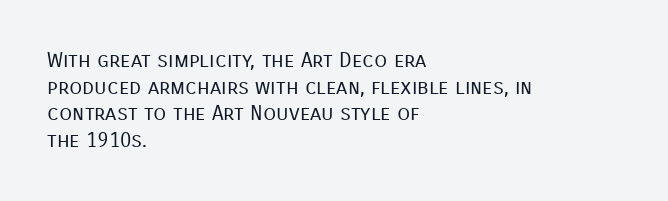
Summary of weight: not heavy and not bold. The vertical gap from one line to the next is medium. The type is set solid horizontally, with unmodified tracking. No italicization has been applied; the sample stays upright. The paragraph shown leans on its left margin. The gap between lines stays unmarked.
